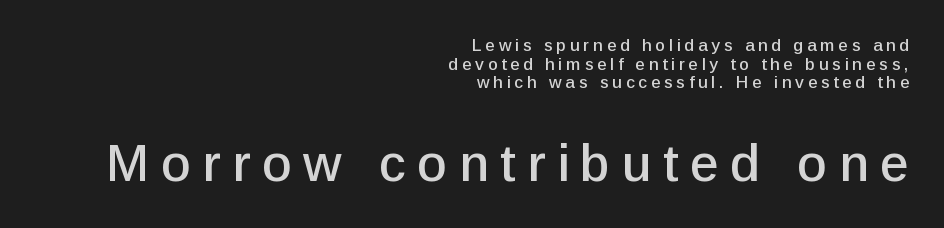
{"serif": "no", "italic": "no", "width": "normal", "stroke_contrast": "low", "x_height": "medium", "monospaced": "no", "underline": "no", "align": "right", "line_spacing": "tight", "line_spacing_ratio": 1.1, "letter_spacing": "wide", "letter_spacing_em": 0.22, "larger_block": "second", "size_ratio": 3.06, "glyph_px": 52}
